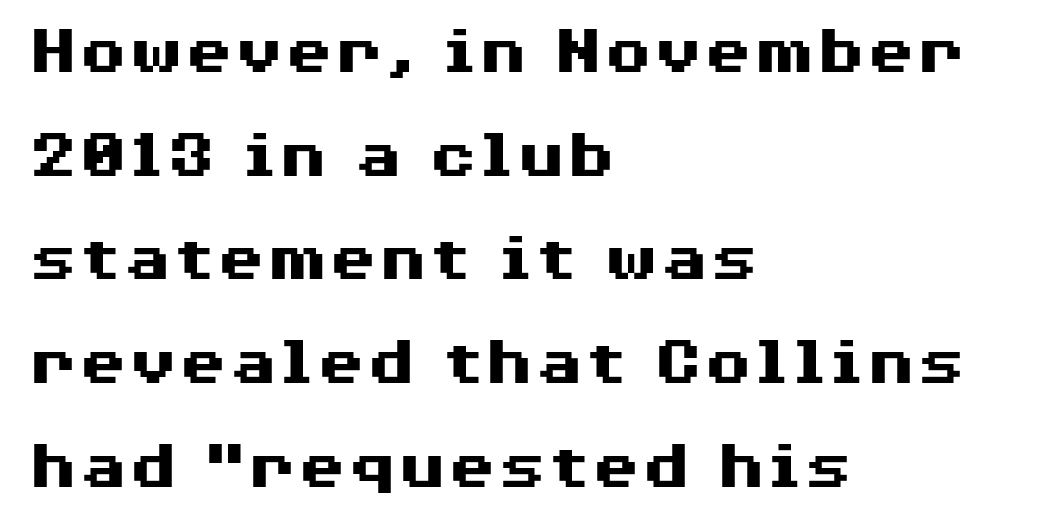
Q: Is the text bold? A: Yes.
Q: Is the text italic (slanted)? A: No, it is upright.
Q: Is the typeface a serif or a sans-serif typeface? A: Sans-serif.
Q: Is the text underlined? A: No.
Q: How is the paragraph aligned? A: Left-aligned.
Q: Is the spacing between letters normal or unusually wide? A: Normal.
Q: Is the spacing between lines tight, normal or loose? A: Normal.
Q: Width (condensed, normal, or wide)? A: Wide.
Q: Stroke contrast? A: Medium.
Q: x-height? A: Medium.
Q: Monospaced? A: No.
